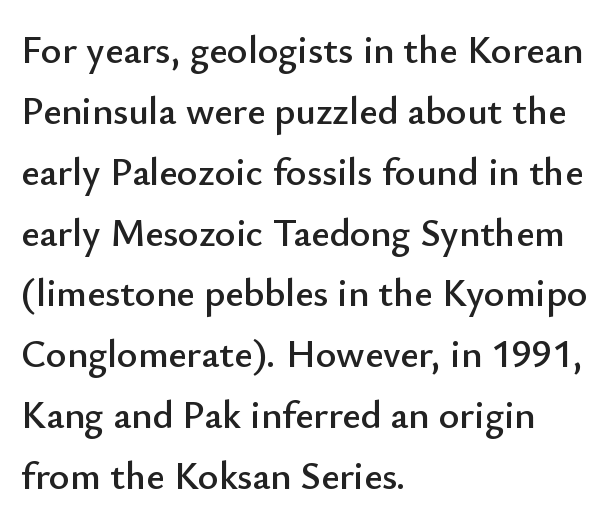
{"serif": "no", "italic": "no", "width": "normal", "stroke_contrast": "low", "x_height": "small", "monospaced": "no", "underline": "no", "align": "left", "line_spacing": "normal", "line_spacing_ratio": 1.56, "letter_spacing": "normal", "letter_spacing_em": 0.0, "glyph_px": 39}
